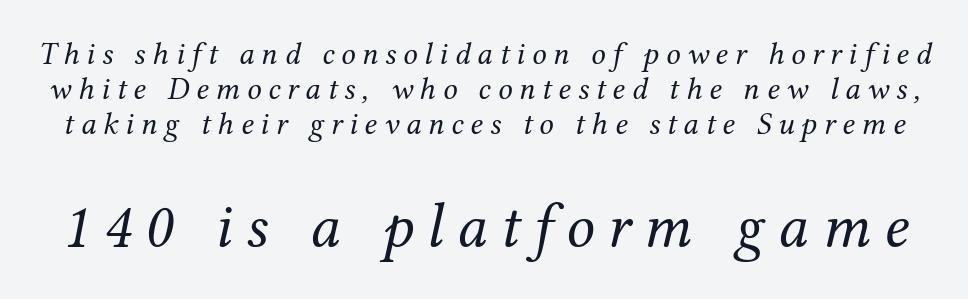
The image shows 63 px regular-weight serif type, italic (leaning right); set tight line spacing (1.09x), unusually wide letter spacing (+0.21 em), not underlined; the second (bottom) block is 1.97x larger; medium stroke contrast and a medium x-height.
